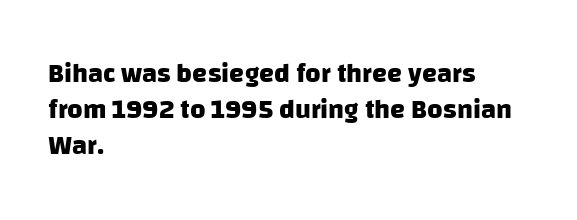
The image shows 27 px bold type; set left-aligned, normal line spacing (1.34x), normal letter spacing, not underlined.
